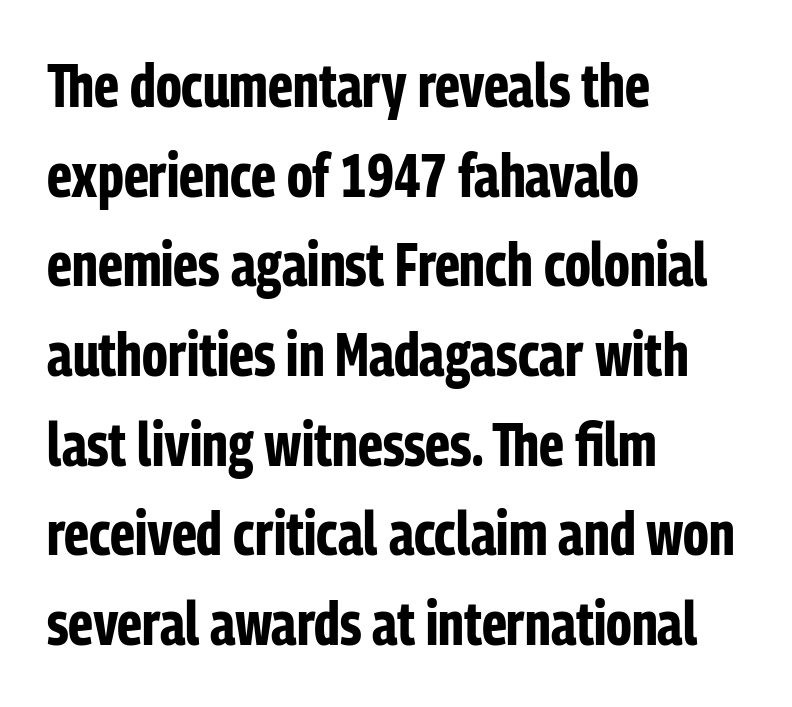
Q: Is the text bold? A: Yes.
Q: Is the text italic (slanted)? A: No, it is upright.
Q: Is the typeface a serif or a sans-serif typeface? A: Sans-serif.
Q: Is the text underlined? A: No.
Q: How is the paragraph aligned? A: Left-aligned.
Q: Is the spacing between letters normal or unusually wide? A: Normal.
Q: Is the spacing between lines tight, normal or loose? A: Normal.
Q: Width (condensed, normal, or wide)? A: Condensed.
Q: Stroke contrast? A: Low.
Q: x-height? A: Medium.
Q: Monospaced? A: No.
